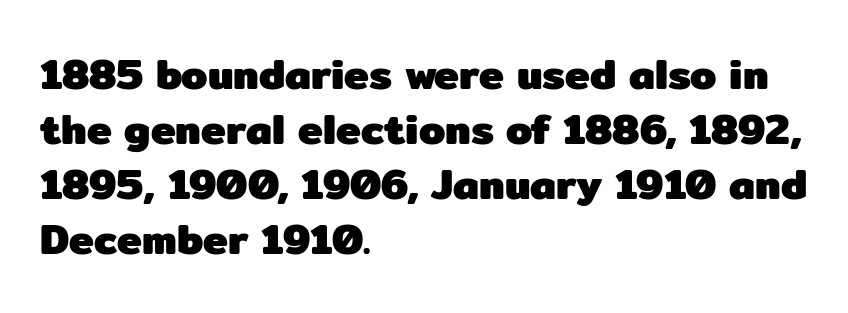
Tracking value appears to be zero — textbook default spacing. Summary of vertical rhythm: regular, with standard interline spacing. The paragraph has a hard left edge and a soft right edge. Heft: maximum for text — a bold. The rendering uses natural spacing where letterforms have individual widths.
